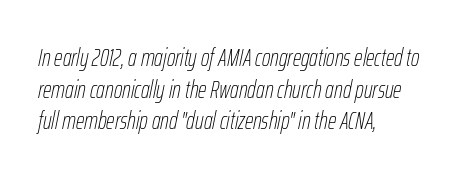
The image shows 24 px text type, italic (leaning right); set left-aligned, normal line spacing (1.32x), normal letter spacing, not underlined.
